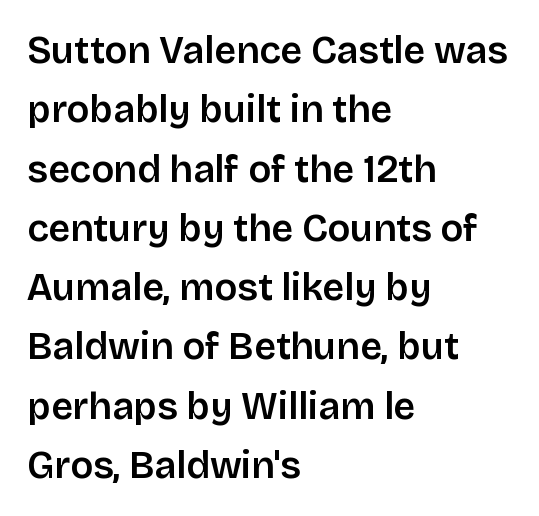
The image shows 38 px sans-serif type, upright; set left-aligned, normal line spacing (1.56x), normal letter spacing, not underlined; low stroke contrast and a large x-height.
